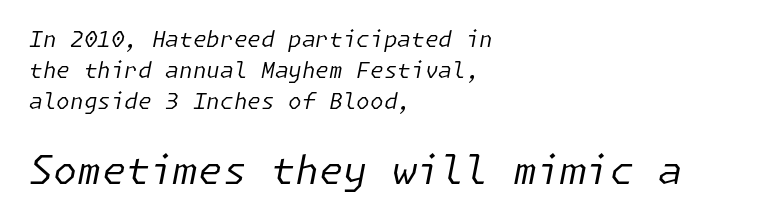
The passage shown is not bold in any degree. Line beginnings align vertically; line endings do not. Glyph-to-glyph distance matches everyday printed text. This sample keeps an unexceptional amount of space between lines. The second block has been scaled up relative to the first. Honestly, there is no underline to notice here at all.
